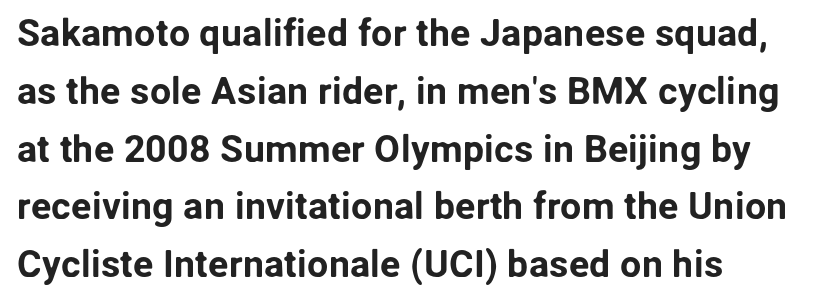
{"serif": "no", "italic": "no", "width": "normal", "stroke_contrast": "low", "x_height": "medium", "monospaced": "no", "underline": "no", "line_spacing": "normal", "line_spacing_ratio": 1.52, "letter_spacing": "normal", "letter_spacing_em": 0.0, "glyph_px": 38}
